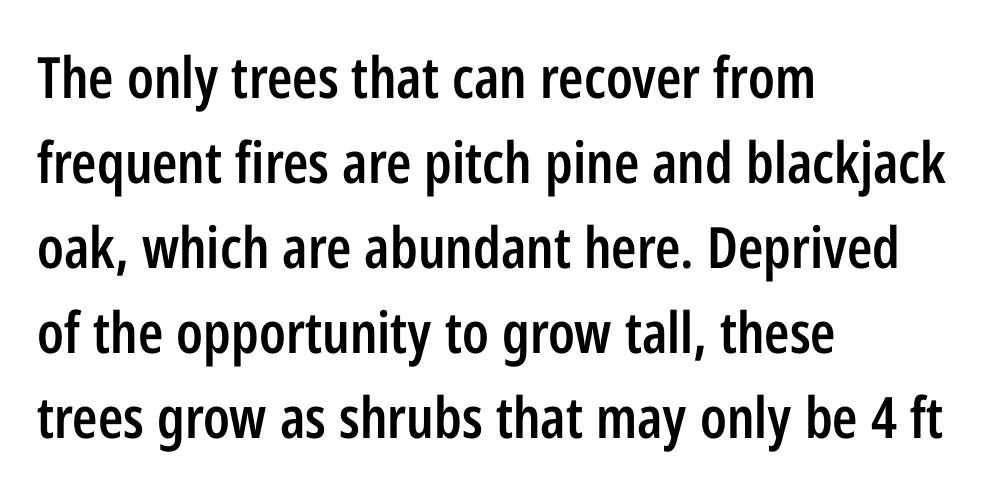
{"serif": "no", "italic": "no", "bold": "semi", "weight": "semibold", "width": "condensed", "stroke_contrast": "low", "x_height": "medium", "monospaced": "no", "underline": "no", "align": "left", "line_spacing": "normal", "line_spacing_ratio": 1.49, "letter_spacing": "normal", "letter_spacing_em": 0.0, "glyph_px": 57}
